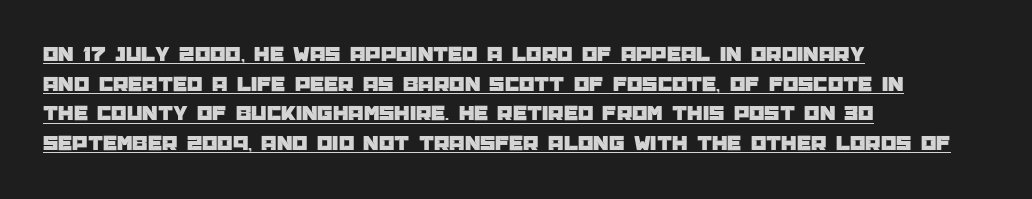
The image shows 22 px text type, upright; set left-aligned, normal line spacing (1.35x), normal letter spacing, underlined.
